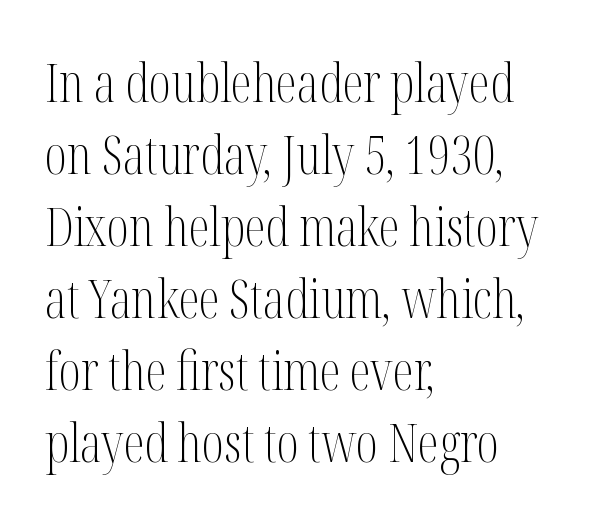
The cut favours lightness, reaching ordinary text weight at its darkest. Varying glyph widths throughout — classic text-font behaviour. Italic? Not at all — the glyphs are vertical. Letter spacing: default. Each new line begins a customary step beneath the previous one. One-word summary of the alignment: left.
